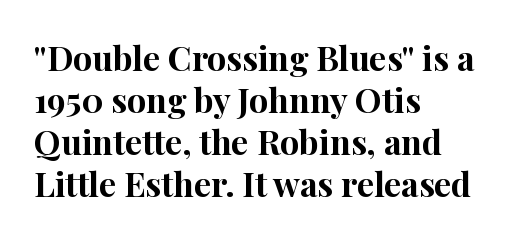
{"serif": "yes", "italic": "no", "bold": "yes", "weight": "bold", "width": "normal", "stroke_contrast": "high", "x_height": "medium", "monospaced": "no", "underline": "no", "align": "left", "line_spacing_ratio": 1.24, "letter_spacing": "normal", "letter_spacing_em": 0.0, "glyph_px": 34}
